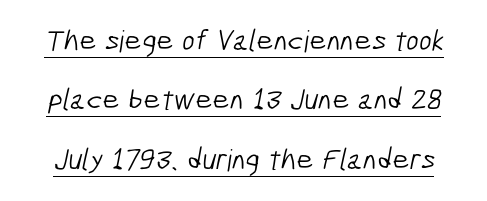
Unbolded letterforms with no extra heft. A continuous stroke trails under the words, as in a hyperlink. The gaps between neighbouring characters are ordinary and unremarkable. This is sans-serif lettering, the kind often seen on screens and signage. Looks like regular typesetting: each glyph gets only the width it needs.
